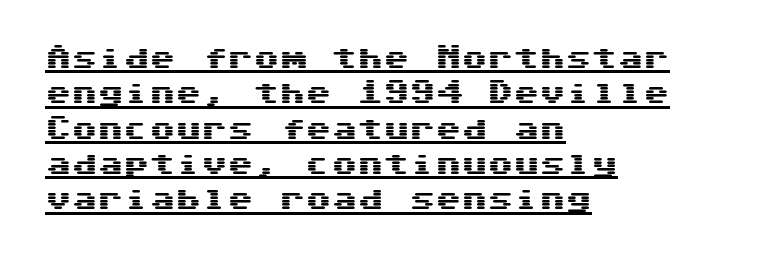
Q: Is the text italic (slanted)? A: No, it is upright.
Q: Is the text underlined? A: Yes.
Q: How is the paragraph aligned? A: Left-aligned.
Q: Is the spacing between letters normal or unusually wide? A: Normal.
Q: Is the spacing between lines tight, normal or loose? A: Normal.
